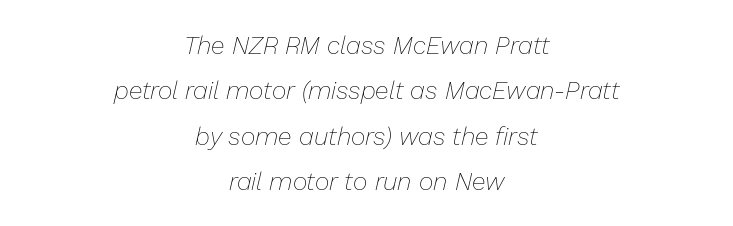
{"italic": "yes", "lean": "right", "slant_degrees": 13, "bold": "no", "underline": "no", "align": "center", "line_spacing_ratio": 1.82, "letter_spacing": "normal", "letter_spacing_em": 0.0, "glyph_px": 25}
